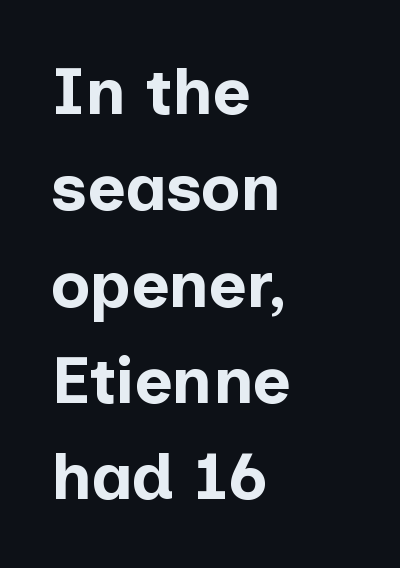
Q: Is the text bold? A: Yes.
Q: Is the text italic (slanted)? A: No, it is upright.
Q: Is the typeface a serif or a sans-serif typeface? A: Sans-serif.
Q: Is the text underlined? A: No.
Q: How is the paragraph aligned? A: Left-aligned.
Q: Is the spacing between letters normal or unusually wide? A: Normal.
Q: Is the spacing between lines tight, normal or loose? A: Normal.
Q: Width (condensed, normal, or wide)? A: Normal.
Q: Stroke contrast? A: Low.
Q: x-height? A: Medium.
Q: Monospaced? A: No.
